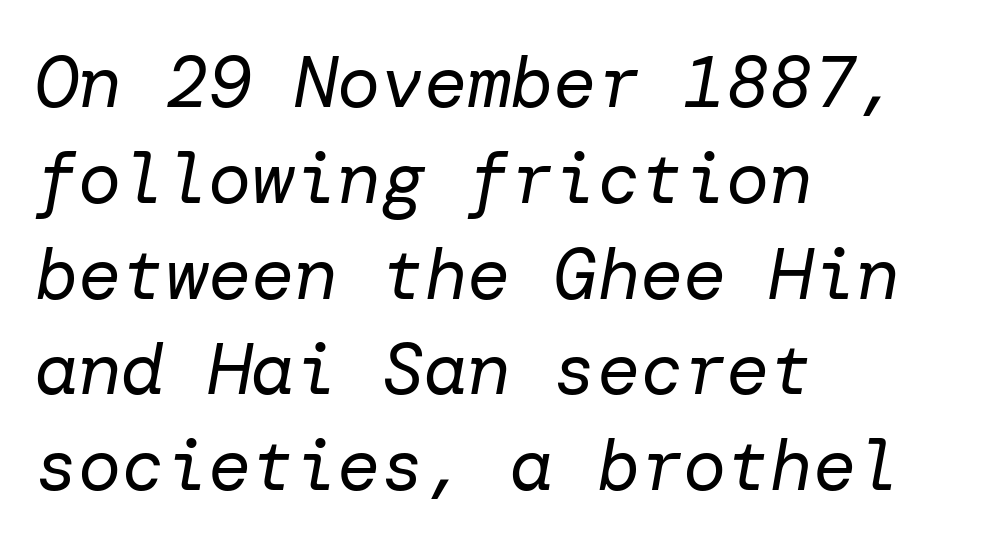
The image shows 72 px regular-weight type, italic (leaning right); set left-aligned, normal line spacing (1.33x), normal letter spacing, not underlined; low stroke contrast and a medium x-height.
